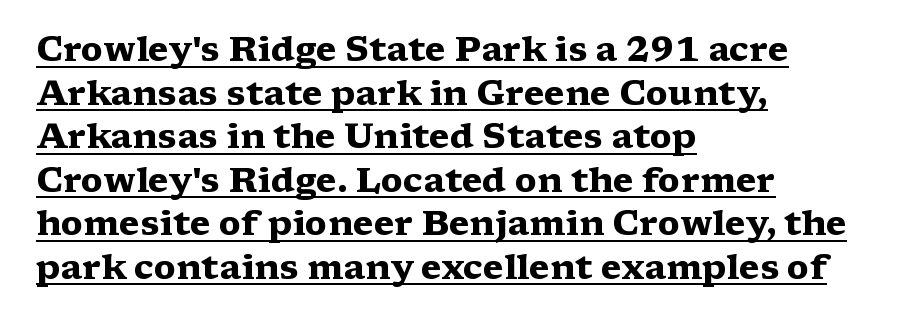
{"serif": "yes", "italic": "no", "bold": "yes", "weight": "heavy", "width": "wide", "stroke_contrast": "medium", "x_height": "medium", "monospaced": "no", "underline": "yes", "align": "left", "line_spacing": "normal", "line_spacing_ratio": 1.28, "letter_spacing": "normal", "letter_spacing_em": 0.0, "glyph_px": 34}
